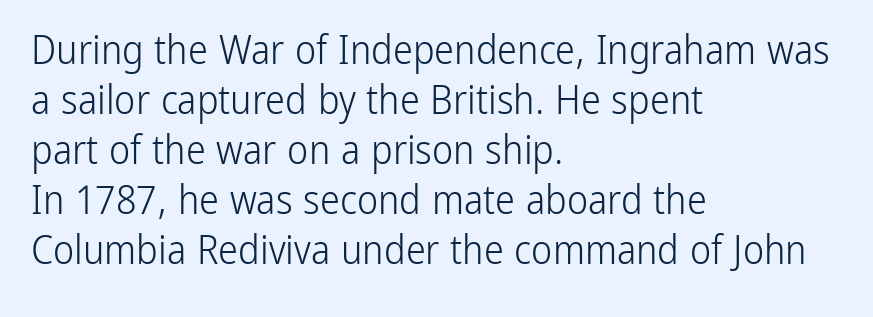
The image shows 40 px light, condensed sans-serif type, upright; set left-aligned, normal line spacing (1.25x), normal letter spacing, not underlined; low stroke contrast and a medium x-height.
